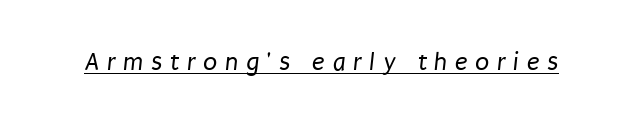
Q: Is the text bold? A: No.
Q: Is the text underlined? A: Yes.
Q: Is the spacing between letters normal or unusually wide? A: Unusually wide.
